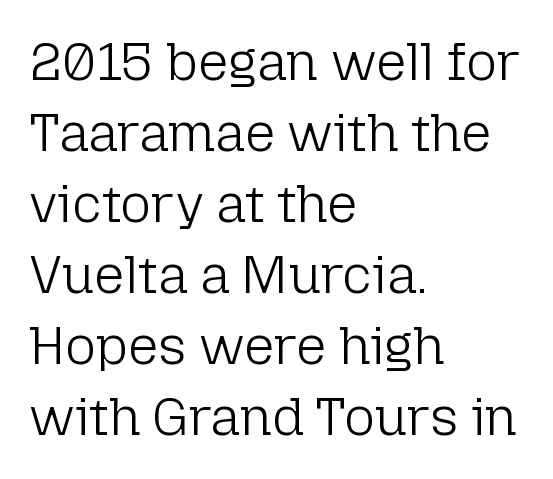
The specimen reads as upright at a glance. The area under the type is left untouched. Notice how descenders clear the ascenders below comfortably — that's standard leading. The letters carry no serifs — their stems end cleanly without finishing strokes.
